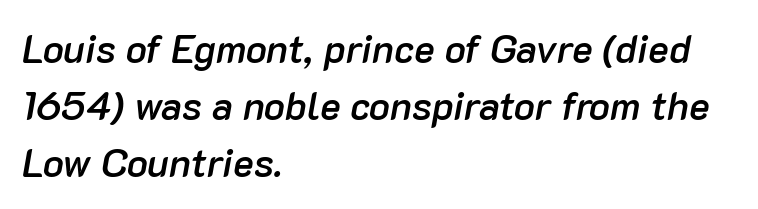
Its strokes are somewhat broadened, the hallmark of semibold type. These lines are rendered in a variable-pitch font. Designer's note — italics engaged. The foot of each line stays bare and open. Between one letter and the next there's only the usual sliver of space. Every row of glyphs begins at an identical x-position on the left.
